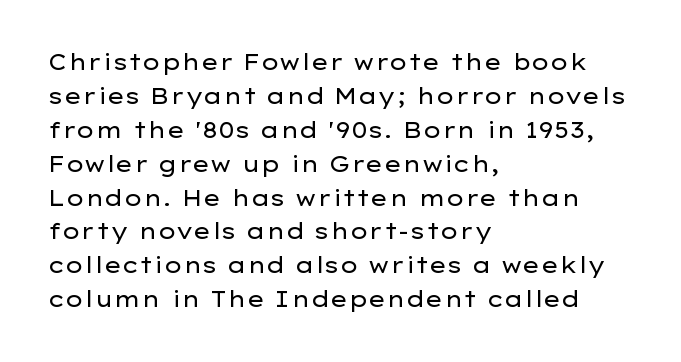
These lines stack with their left ends in a neat column. Any mark beneath the type? The region is blank. Short note: letters normally spaced. The type sits square on the baseline with zero lean.
